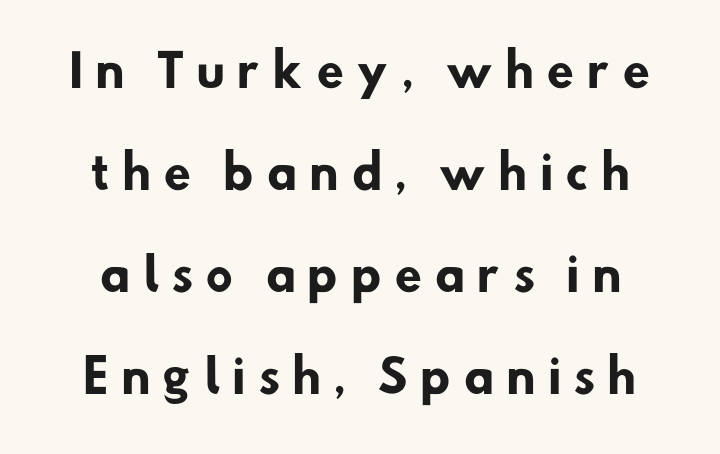
The image shows 45 px heavy sans-serif type; set loose line spacing (2.27x), unusually wide letter spacing (+0.26 em), not underlined; low stroke contrast and a small x-height.
